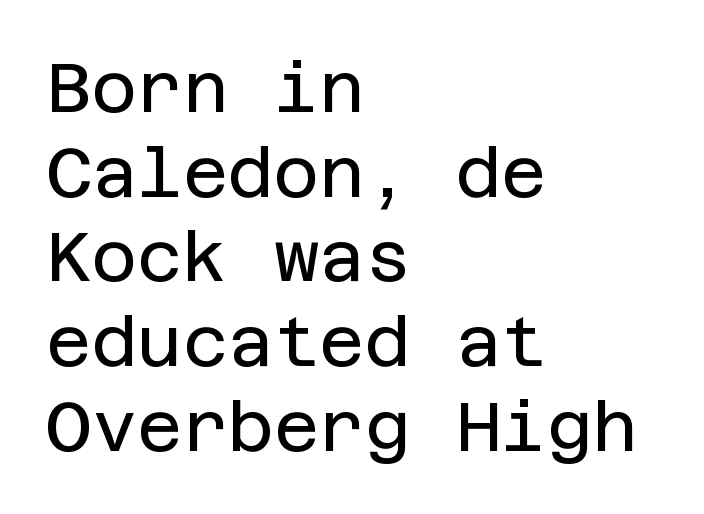
Examine the stroke ends and you'll find no serifs. The type sits square on the baseline with zero lean. Nothing heavy about these letters — not bold at all. If you drew a ruler down the left edge, every line would touch it.
